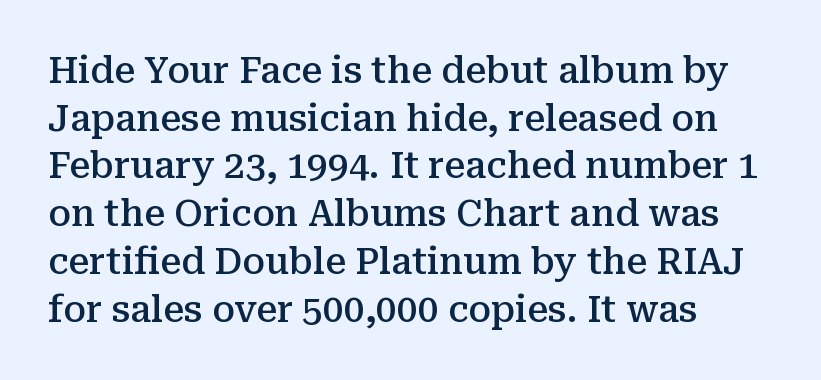
{"serif": "yes", "italic": "no", "bold": "semi", "weight": "semibold", "width": "normal", "stroke_contrast": "medium", "x_height": "medium", "monospaced": "no", "underline": "no", "align": "left", "line_spacing": "normal", "line_spacing_ratio": 1.29, "letter_spacing": "normal", "letter_spacing_em": 0.0, "glyph_px": 37}
